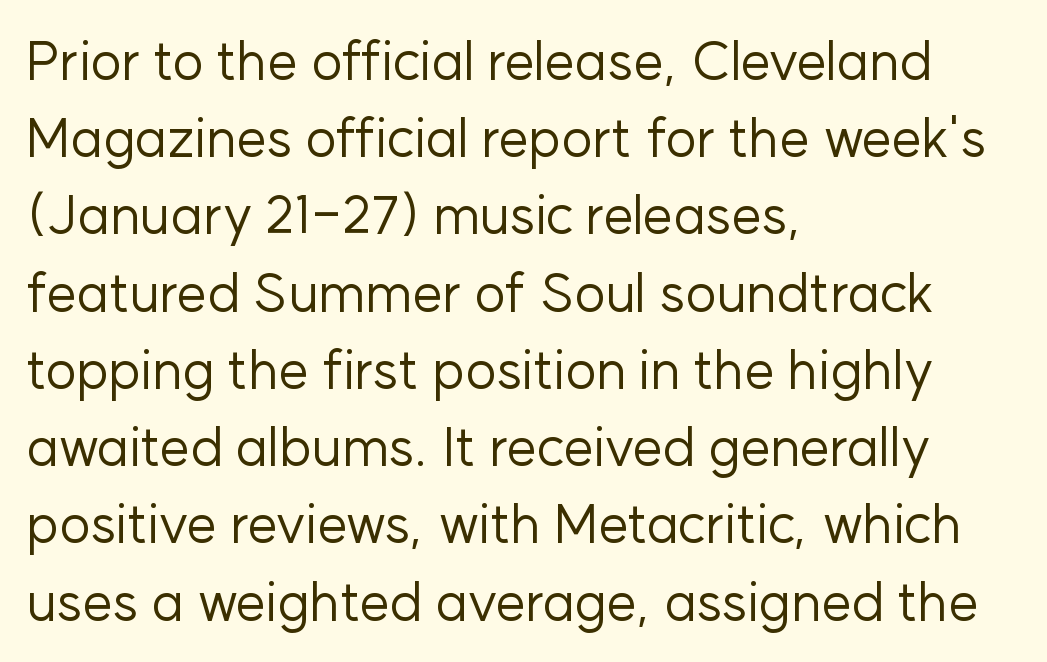
Left-aligned paragraph, ragged on the right. Nothing heavy about these letters — not bold at all. The designer left line spacing at the default. You could not count columns in this text — the font is proportionally spaced.
